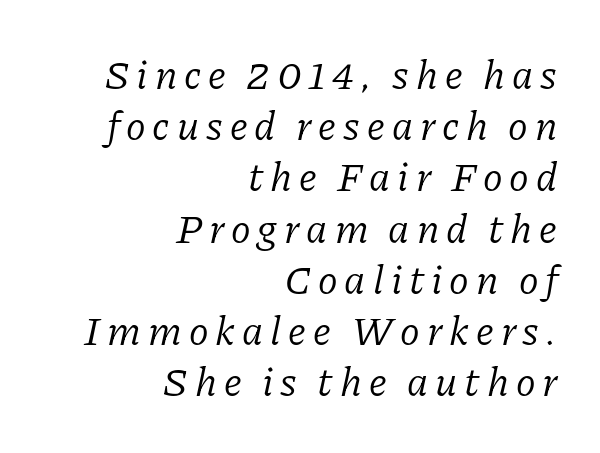
Q: Is the text bold? A: No.
Q: Is the text italic (slanted)? A: Yes, it leans right by about 11 degrees.
Q: Is the typeface a serif or a sans-serif typeface? A: Serif.
Q: Is the text underlined? A: No.
Q: How is the paragraph aligned? A: Right-aligned.
Q: Is the spacing between lines tight, normal or loose? A: Normal.
Q: Width (condensed, normal, or wide)? A: Normal.
Q: Stroke contrast? A: Low.
Q: x-height? A: Medium.
Q: Monospaced? A: No.
